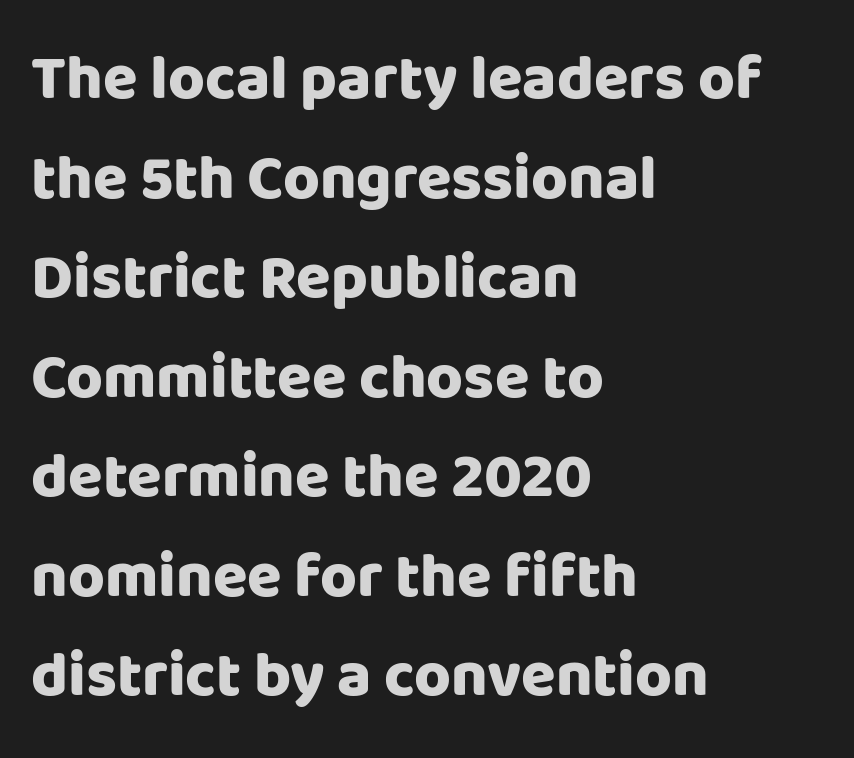
Q: Is the text bold? A: Yes.
Q: Is the text italic (slanted)? A: No, it is upright.
Q: Is the typeface a serif or a sans-serif typeface? A: Sans-serif.
Q: Is the text underlined? A: No.
Q: How is the paragraph aligned? A: Left-aligned.
Q: Is the spacing between letters normal or unusually wide? A: Normal.
Q: Is the spacing between lines tight, normal or loose? A: Normal.
Q: Width (condensed, normal, or wide)? A: Normal.
Q: Stroke contrast? A: Low.
Q: x-height? A: Large.
Q: Monospaced? A: No.
